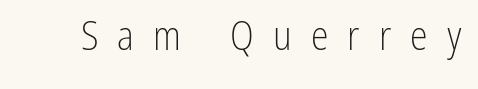
Bold? No — there's no thickening of the strokes. Bare-footed words on every line. You could only call the tracking loose — the letters float apart. The typeface chosen for these lines omits serifs.
